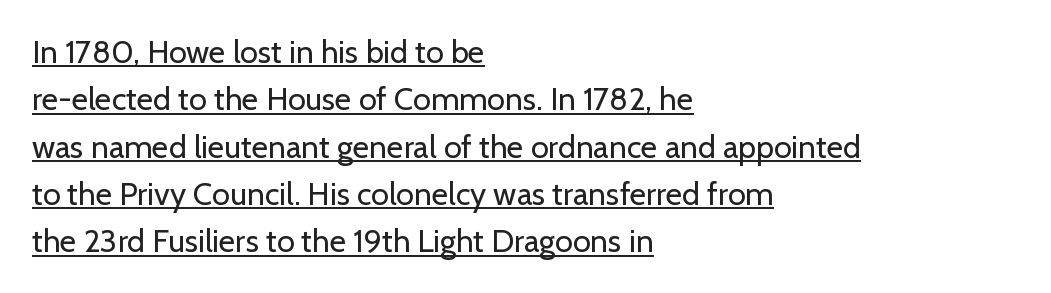
Think standard paragraph weight, or any step lighter than that. The font's upright variant was chosen for this text. Successive baselines arrive at the customary interval. A rule runs beneath these lines of type. Nobody touched the tracking dial on this one. Varying glyph widths throughout — classic text-font behaviour.
